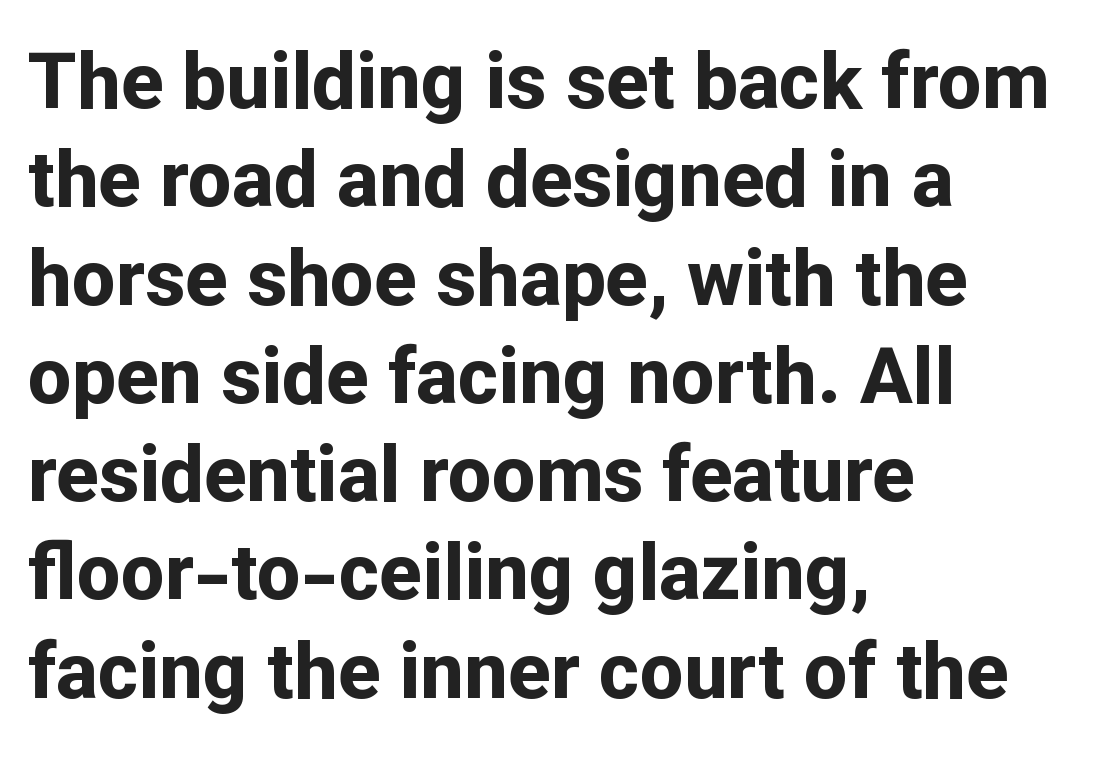
Do the letters lean? They stand straight. The paragraph has a hard left edge and a soft right edge. Each new line begins a customary step beneath the previous one. I'd call this a sans setting — the letters go barefoot. Note the varied advance widths — an 'i' is clearly narrower than an 'm'. No extra tracking has been applied to these lines.
